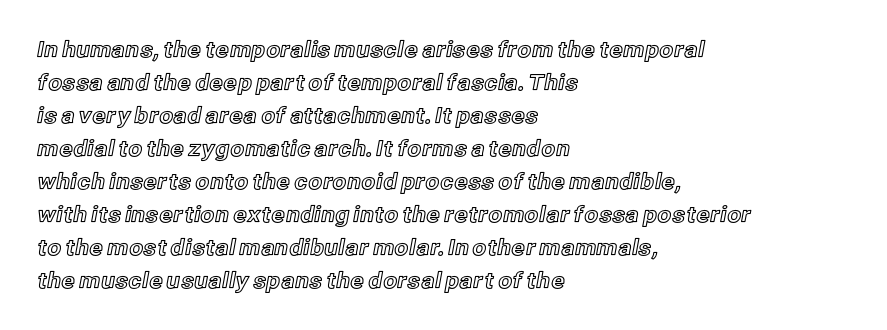
The image shows 22 px text type; set left-aligned, normal line spacing (1.5x), normal letter spacing, not underlined.
